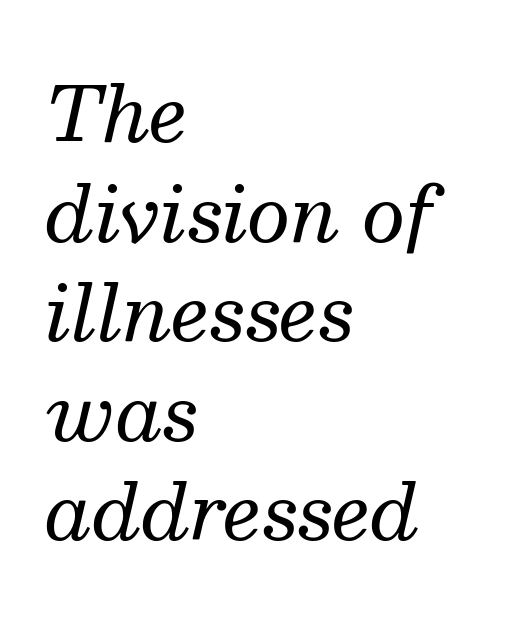
{"serif": "yes", "italic": "yes", "lean": "right", "slant_degrees": 13, "bold": "no", "weight": "regular", "width": "normal", "stroke_contrast": "medium", "x_height": "medium", "monospaced": "no", "underline": "no", "align": "left", "line_spacing": "normal", "line_spacing_ratio": 1.31, "letter_spacing": "normal", "letter_spacing_em": 0.0, "glyph_px": 76}
